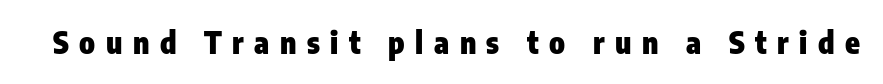
The image shows 30 px heavy, condensed sans-serif type, upright; set unusually wide letter spacing (+0.35 em), not underlined; low stroke contrast and a medium x-height.
